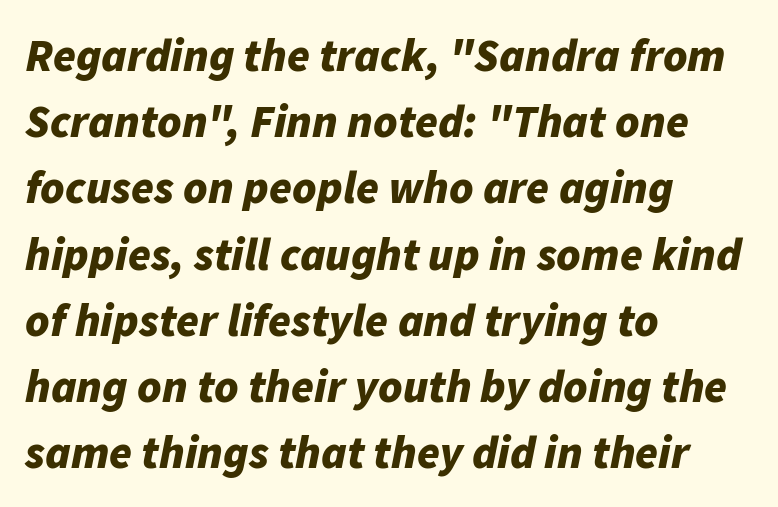
No word sits above an underline. This is heavy type, rendered in bold. Is this a fixed-width face? No — the glyphs have proportional, varying widths. The vertical gap from one line to the next is medium.
